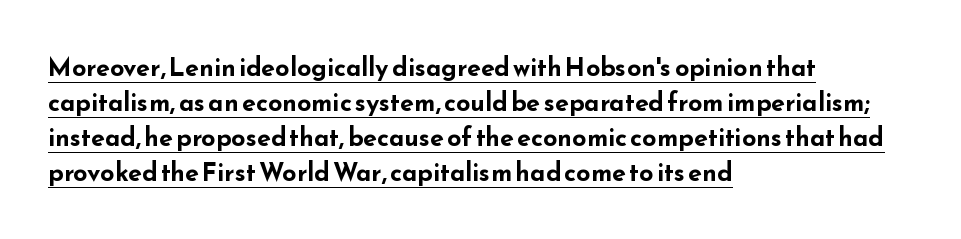
Quick note: underline on. Observe the ordinary spacing: letters are neighbours, not strangers. Baseline-to-baseline distance is the conventional proportion of letter height. In terms of posture, this sample is upright. Typographic density is high because the face is bold. A classic flush-left, rag-right setting is used for this passage.
